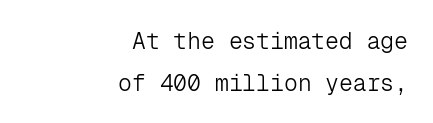
Q: Is the text bold? A: No.
Q: Is the text italic (slanted)? A: No, it is upright.
Q: Is the text underlined? A: No.
Q: How is the paragraph aligned? A: Right-aligned.
Q: Is the spacing between letters normal or unusually wide? A: Normal.
